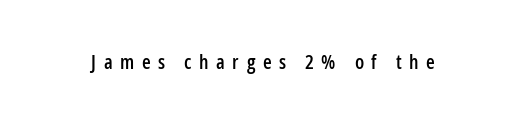
Q: Is the text italic (slanted)? A: No, it is upright.
Q: Is the text underlined? A: No.
Q: Is the spacing between letters normal or unusually wide? A: Unusually wide.
